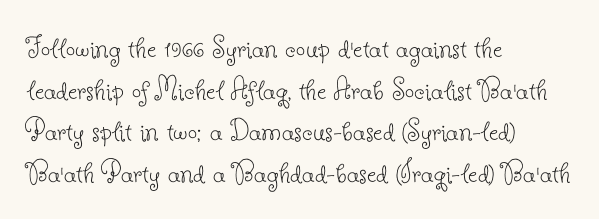
{"serif": "yes", "italic": "no", "bold": "no", "weight": "thin", "width": "normal", "stroke_contrast": "low", "x_height": "small", "monospaced": "no", "underline": "no", "align": "left", "line_spacing": "normal", "line_spacing_ratio": 1.26, "letter_spacing": "normal", "letter_spacing_em": 0.0, "glyph_px": 33}
